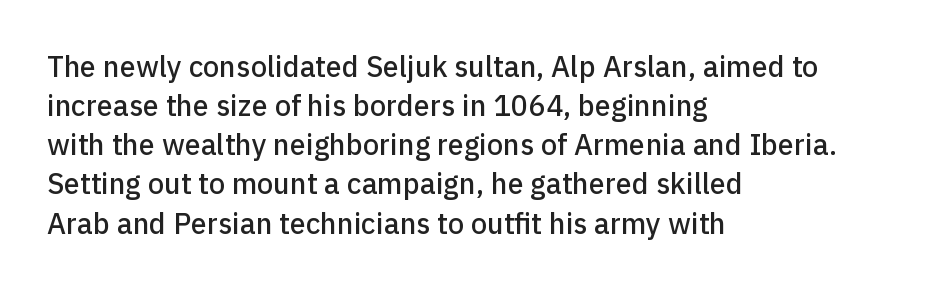
The image shows 29 px sans-serif type, upright; set left-aligned, normal line spacing (1.35x), normal letter spacing, not underlined; low stroke contrast and a medium x-height.
